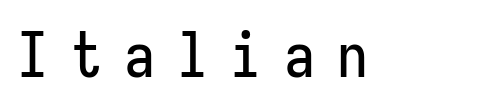
Check the space under the baseline: it is left empty. Look at the tracking — it's clearly loosened, letters drifting apart. The lettering stays uniformly vertical, giving the passage a roman look. Does the type have serifs? No, each stem ends abruptly.
